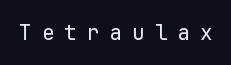
Caption: expanded tracking, letters set apart. Weight class: somewhere from thin through regular. A bare baseline throughout the passage. Designer's note — italics off, roman on.
